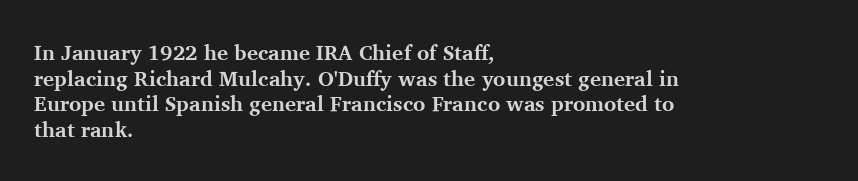
Is there any slant? The stems are plumb. The zone under the glyphs is completely vacant. Caption: bold face, heavy strokes. Each word holds together tightly as a unit, with standard inter-letter gaps. Does the copy run flush right? No — it runs flush left.
